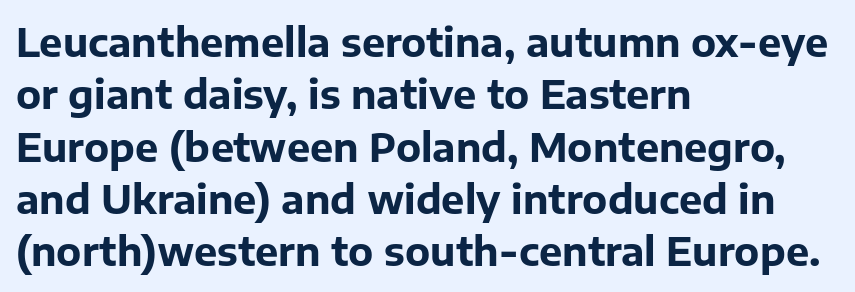
Q: Is the text bold? A: Yes.
Q: Is the text italic (slanted)? A: No, it is upright.
Q: Is the typeface a serif or a sans-serif typeface? A: Sans-serif.
Q: Is the text underlined? A: No.
Q: How is the paragraph aligned? A: Left-aligned.
Q: Is the spacing between letters normal or unusually wide? A: Normal.
Q: Is the spacing between lines tight, normal or loose? A: Normal.
Q: Width (condensed, normal, or wide)? A: Normal.
Q: Stroke contrast? A: Low.
Q: x-height? A: Medium.
Q: Monospaced? A: No.
